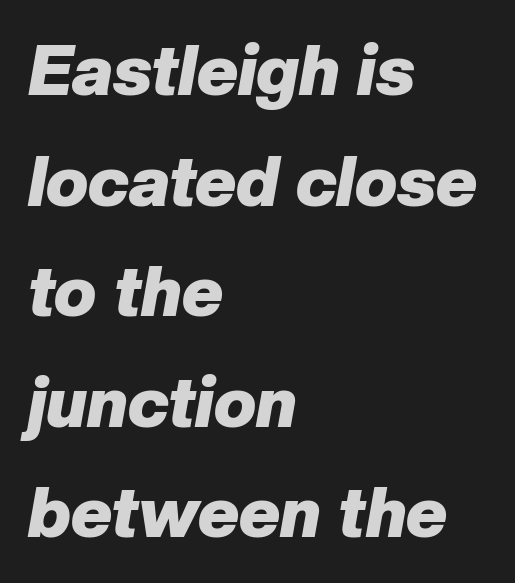
{"italic": "yes", "lean": "right", "slant_degrees": 10, "bold": "yes", "weight": "heavy", "width": "normal", "stroke_contrast": "low", "x_height": "medium", "monospaced": "no", "underline": "no", "align": "left", "line_spacing": "normal", "line_spacing_ratio": 1.58, "letter_spacing": "normal", "letter_spacing_em": 0.0, "glyph_px": 70}
